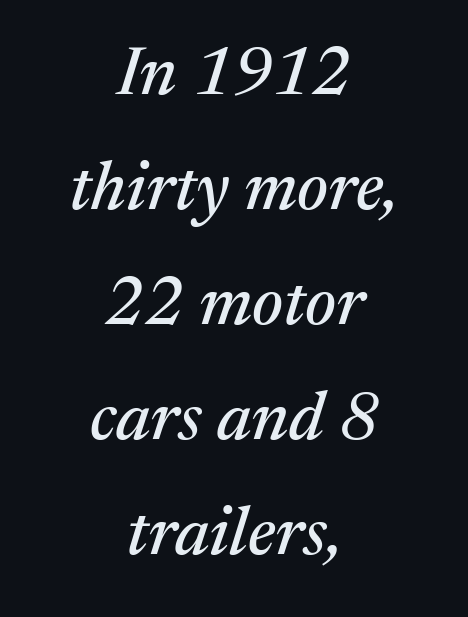
{"serif": "yes", "italic": "yes", "lean": "right", "slant_degrees": 17, "width": "normal", "stroke_contrast": "medium", "x_height": "medium", "monospaced": "no", "underline": "no", "align": "center", "line_spacing": "normal", "line_spacing_ratio": 1.69, "letter_spacing": "normal", "letter_spacing_em": 0.0, "glyph_px": 68}
